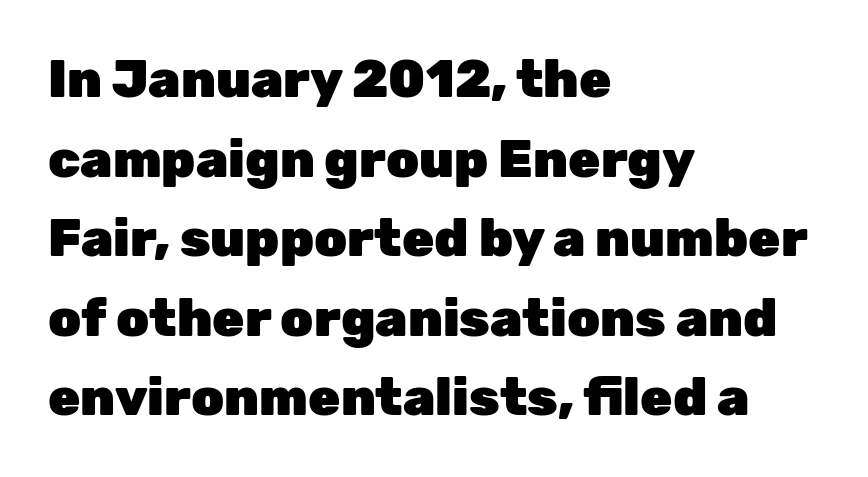
Where is the straight margin? On the left. These lines are rendered in a variable-pitch font. How would I describe the line gaps? Plain and ordinary. Quick note: not italic, upright. The letters are bold, with thick, heavy strokes. Type without underlining.
